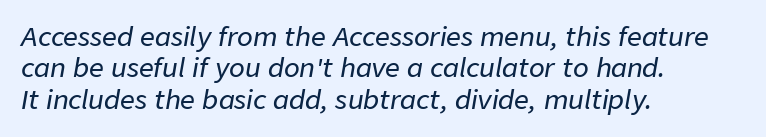
Q: Is the text italic (slanted)? A: Yes, it leans right by about 9 degrees.
Q: Is the text underlined? A: No.
Q: How is the paragraph aligned? A: Left-aligned.
Q: Is the spacing between letters normal or unusually wide? A: Normal.
